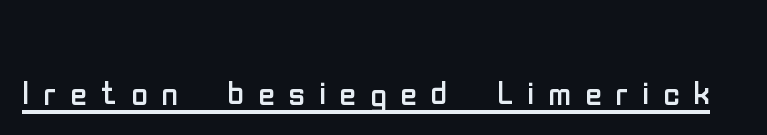
The image shows 45 px regular-weight, condensed sans-serif type, upright; set unusually wide letter spacing (+0.31 em), underlined; low stroke contrast and a medium x-height.
